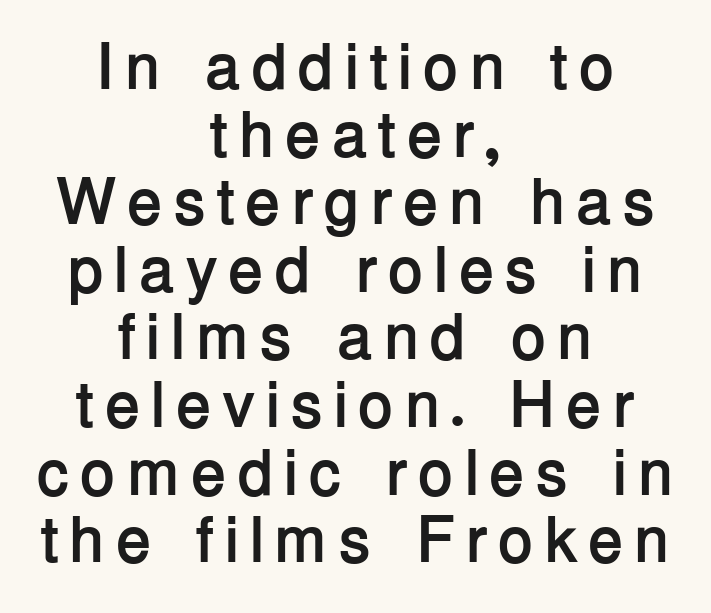
Posture: vertical. Line starts and ends both wander, symmetrically. You can tell from the bare stems that sans-serif type was used. The typesetting leans heavy: a genuine bold. The passage shown is not underscored anywhere.
